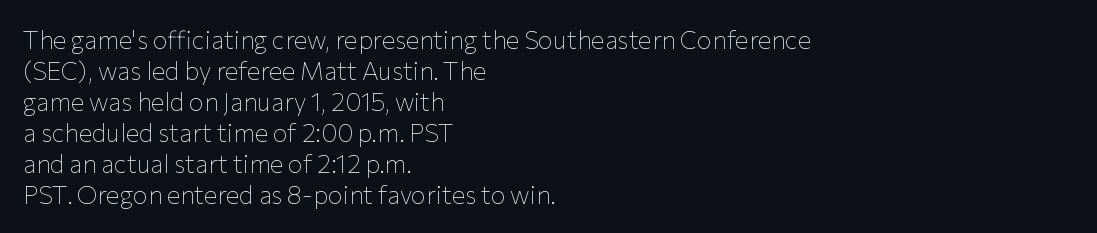
The image shows 25 px text type, upright; set left-aligned, line spacing 1.24x, normal letter spacing, not underlined.
